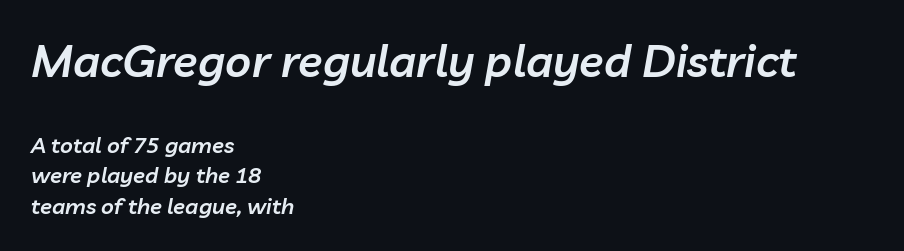
{"italic": "yes", "lean": "right", "slant_degrees": 10, "bold": "semi", "weight": "semibold", "width": "normal", "stroke_contrast": "low", "x_height": "medium", "monospaced": "no", "underline": "no", "align": "left", "line_spacing": "normal", "line_spacing_ratio": 1.39, "letter_spacing": "normal", "letter_spacing_em": 0.0, "larger_block": "first", "size_ratio": 2.05, "glyph_px": 45}
